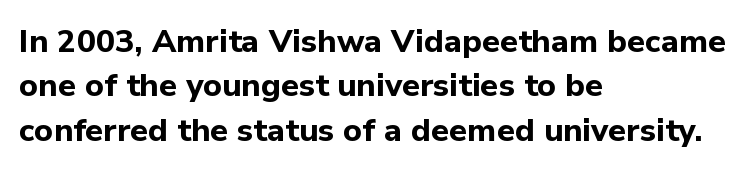
Leading matches the norm, producing a regular column. Nothing sits at the stroke ends, so this counts as sans-serif. Note the varied advance widths — an 'i' is clearly narrower than an 'm'. Just letters on the line, the space beneath them empty. Posture: vertical. The glyphs have the mass of a bold cut.
